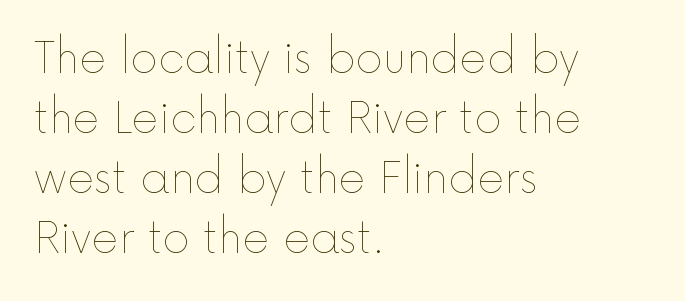
Q: Is the text bold? A: No.
Q: Is the text italic (slanted)? A: No, it is upright.
Q: Is the text underlined? A: No.
Q: How is the paragraph aligned? A: Left-aligned.
Q: Is the spacing between letters normal or unusually wide? A: Normal.
Q: Is the spacing between lines tight, normal or loose? A: Normal.
Q: Width (condensed, normal, or wide)? A: Normal.
Q: x-height? A: Medium.
Q: Monospaced? A: No.
